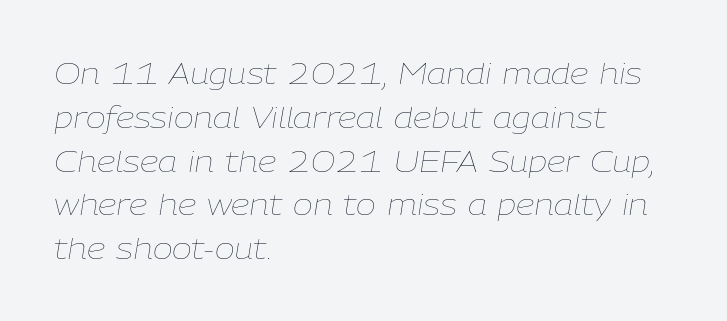
{"italic": "yes", "lean": "right", "slant_degrees": 9, "bold": "no", "weight": "thin", "width": "normal", "stroke_contrast": "low", "x_height": "medium", "monospaced": "no", "underline": "no", "align": "left", "line_spacing": "normal", "line_spacing_ratio": 1.46, "letter_spacing": "normal", "letter_spacing_em": 0.0, "glyph_px": 30}
